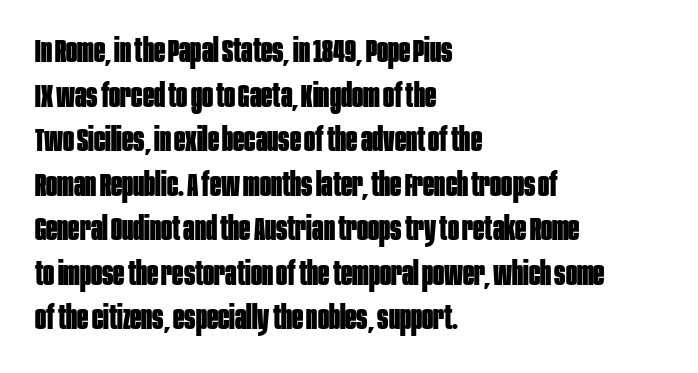
The image shows 33 px bold, condensed sans-serif type, upright; set left-aligned, normal line spacing (1.35x), normal letter spacing, not underlined; low stroke contrast and a large x-height.
